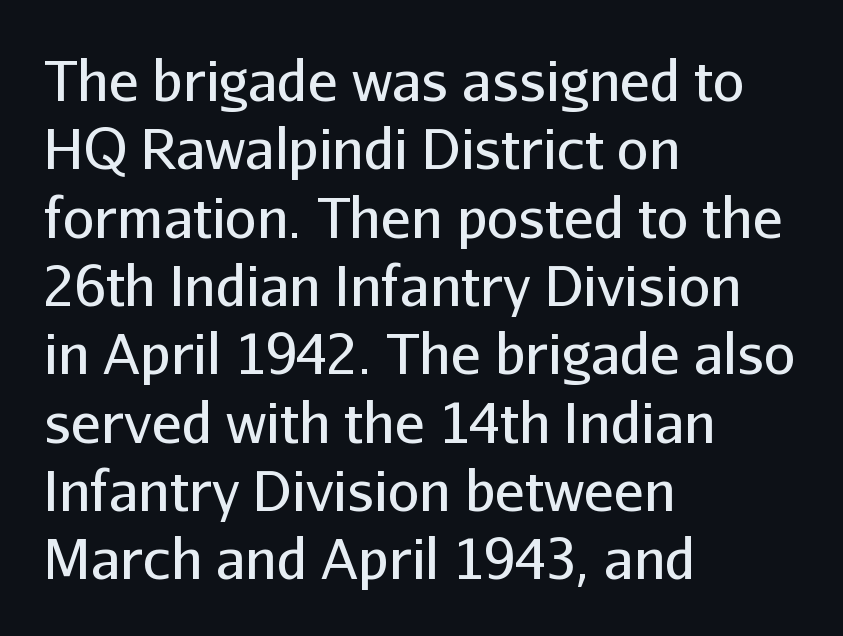
{"serif": "no", "italic": "no", "bold": "no", "weight": "regular", "width": "normal", "stroke_contrast": "low", "x_height": "medium", "monospaced": "no", "underline": "no", "align": "left", "line_spacing_ratio": 1.22, "letter_spacing": "normal", "letter_spacing_em": 0.0, "glyph_px": 56}
